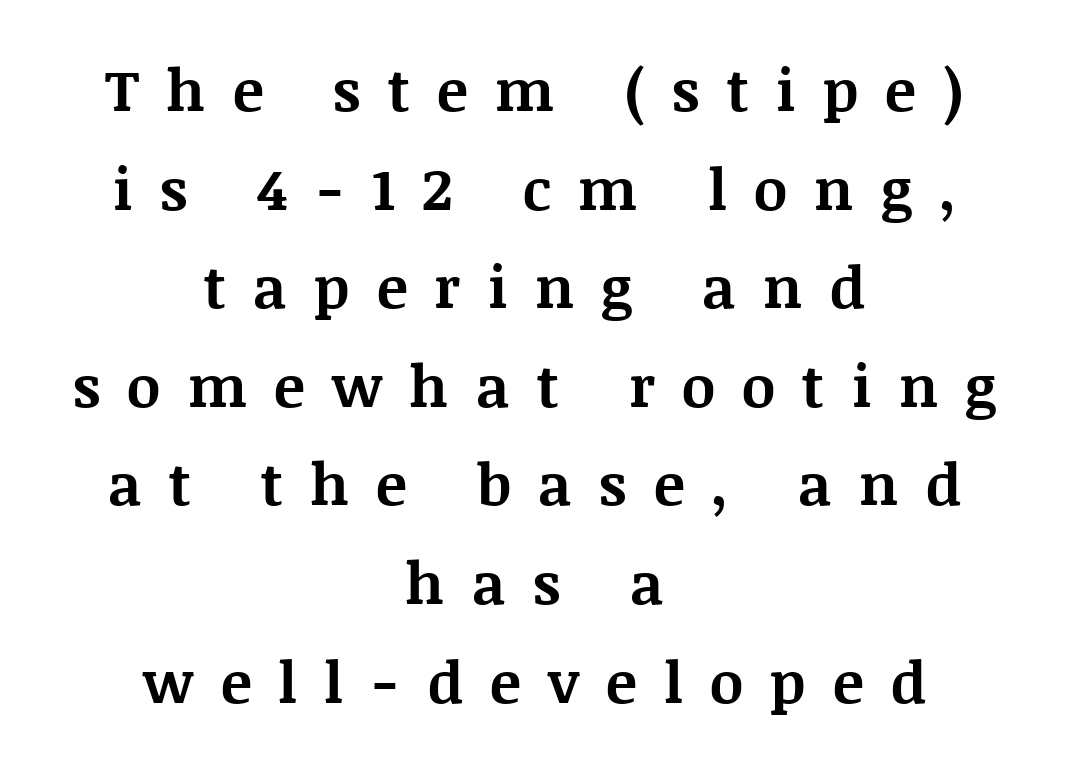
The image shows 58 px bold serif type, upright; set centered, normal line spacing (1.7x), unusually wide letter spacing (+0.47 em), not underlined; medium stroke contrast and a large x-height.
